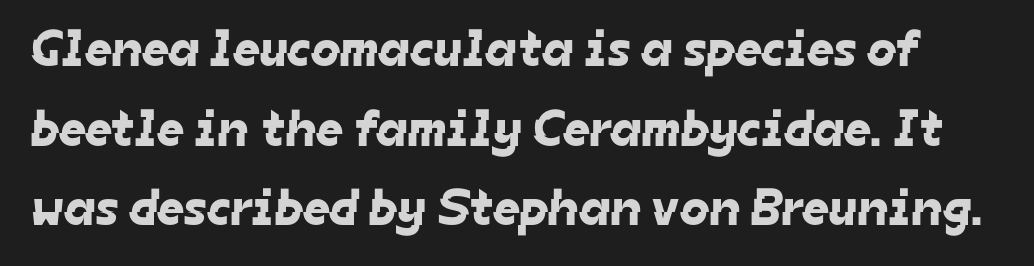
Q: Is the typeface a serif or a sans-serif typeface? A: Sans-serif.
Q: Is the text underlined? A: No.
Q: Is the spacing between letters normal or unusually wide? A: Normal.
Q: Is the spacing between lines tight, normal or loose? A: Normal.
Q: Width (condensed, normal, or wide)? A: Normal.
Q: Stroke contrast? A: Low.
Q: x-height? A: Medium.
Q: Monospaced? A: No.
